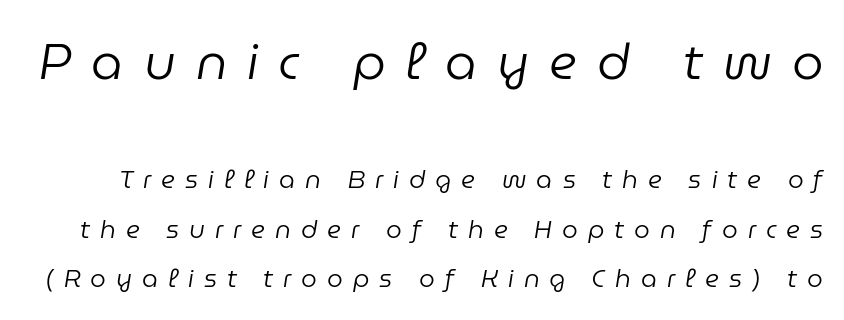
Scale decreases going downward across the two blocks. How would I describe the line gaps? Wide and relaxed. Has an underline been added? It has not. The typeface has the unassuming heft of standard copy or less. The rendering inserts visible extra space after every character. Observe the lean: these are italic letterforms.
